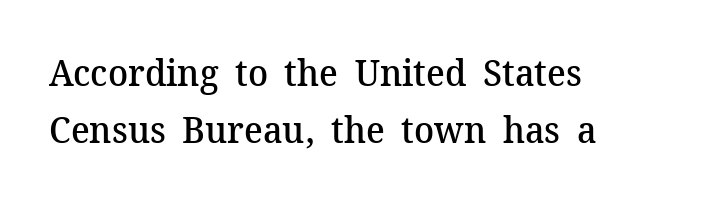
The image shows 37 px semibold serif type, upright; set left-aligned, normal line spacing (1.55x), normal letter spacing, not underlined; medium stroke contrast and a medium x-height.
